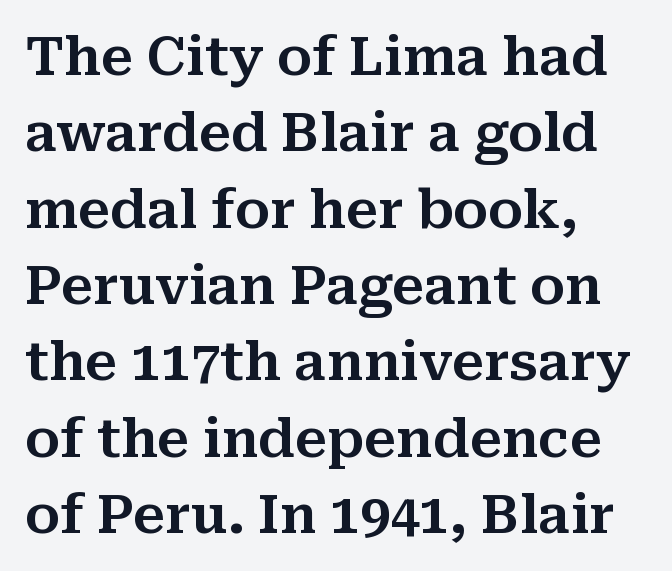
Does the type have serifs? Yes, each stem ends in a small foot. Is the block centered? No — it sits flush against the left margin. The face used here is proportionally spaced, like ordinary book or web type. A typesetter would call this leading conventional body-copy spacing.
